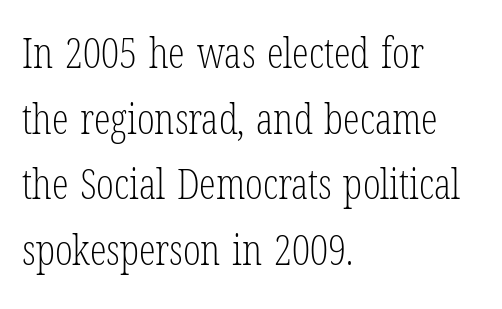
The image shows 42 px light, condensed serif type, upright; set left-aligned, normal line spacing (1.56x), normal letter spacing, not underlined; low stroke contrast and a medium x-height.
